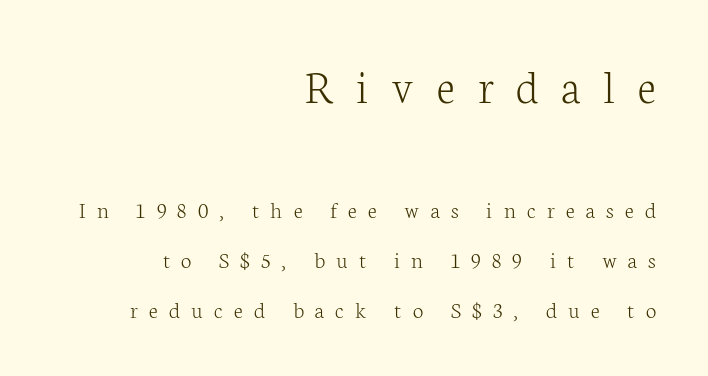
{"serif": "yes", "italic": "no", "bold": "no", "weight": "light", "width": "normal", "stroke_contrast": "low", "x_height": "medium", "monospaced": "no", "underline": "no", "align": "right", "line_spacing": "loose", "line_spacing_ratio": 2.08, "letter_spacing": "wide", "letter_spacing_em": 0.47, "larger_block": "first", "size_ratio": 2.04, "glyph_px": 49}
